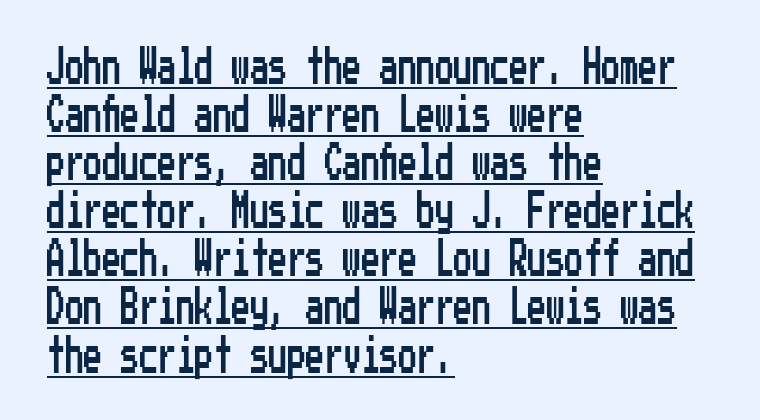
Q: Is the text italic (slanted)? A: No, it is upright.
Q: Is the typeface a serif or a sans-serif typeface? A: Sans-serif.
Q: Is the text underlined? A: Yes.
Q: How is the paragraph aligned? A: Left-aligned.
Q: Is the spacing between letters normal or unusually wide? A: Normal.
Q: Is the spacing between lines tight, normal or loose? A: Normal.
Q: Width (condensed, normal, or wide)? A: Condensed.
Q: Stroke contrast? A: Low.
Q: x-height? A: Medium.
